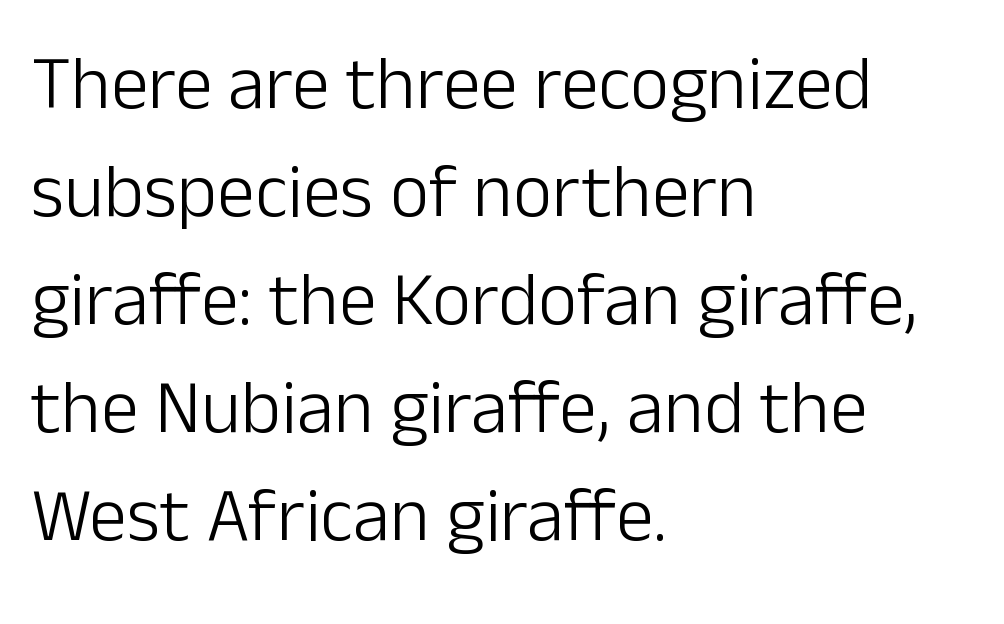
{"serif": "no", "italic": "no", "bold": "no", "weight": "light", "width": "normal", "stroke_contrast": "low", "x_height": "medium", "monospaced": "no", "underline": "no", "align": "left", "line_spacing": "normal", "line_spacing_ratio": 1.42, "letter_spacing": "normal", "letter_spacing_em": 0.0, "glyph_px": 76}
